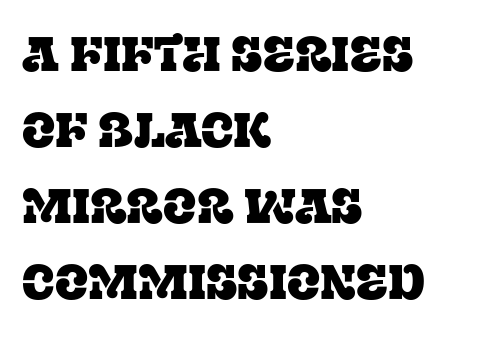
{"serif": "yes", "italic": "no", "width": "normal", "stroke_contrast": "low", "x_height": "large", "monospaced": "no", "underline": "no", "align": "left", "line_spacing": "normal", "line_spacing_ratio": 1.55, "letter_spacing": "normal", "letter_spacing_em": 0.0, "glyph_px": 49}
